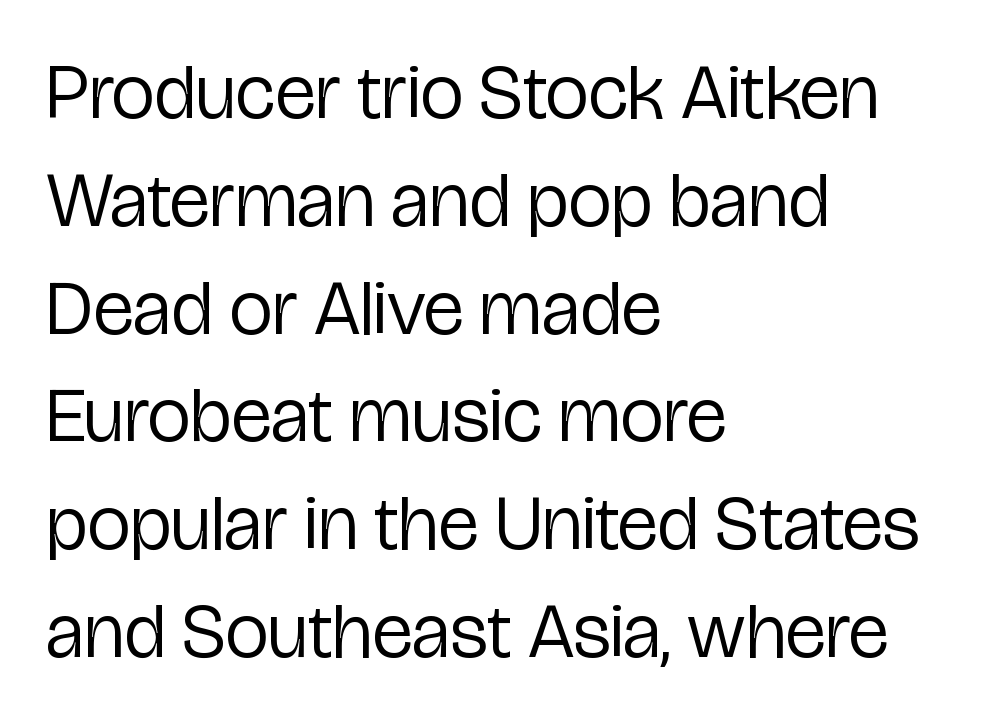
Q: Is the text bold? A: No.
Q: Is the text italic (slanted)? A: No, it is upright.
Q: Is the typeface a serif or a sans-serif typeface? A: Sans-serif.
Q: Is the text underlined? A: No.
Q: How is the paragraph aligned? A: Left-aligned.
Q: Is the spacing between letters normal or unusually wide? A: Normal.
Q: Is the spacing between lines tight, normal or loose? A: Normal.
Q: Width (condensed, normal, or wide)? A: Condensed.
Q: Stroke contrast? A: Low.
Q: x-height? A: Medium.
Q: Monospaced? A: No.
